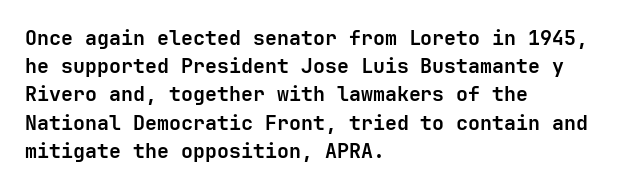
Upright lettering throughout. Each line starts at the same left margin while the right side varies. The passage shown has conventional tracking throughout. The glyphs have the mass of a bold cut. Summary of vertical rhythm: regular, with standard interline spacing. Words float on clear page, feet unadorned.
